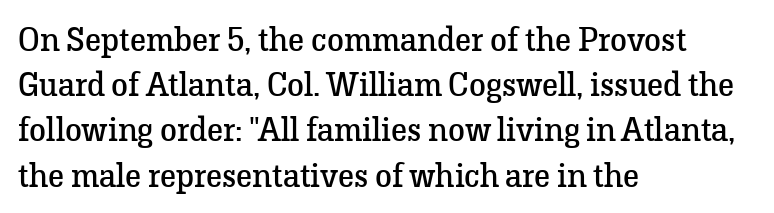
Q: Is the text bold? A: No.
Q: Is the text italic (slanted)? A: No, it is upright.
Q: Is the typeface a serif or a sans-serif typeface? A: Serif.
Q: Is the text underlined? A: No.
Q: How is the paragraph aligned? A: Left-aligned.
Q: Is the spacing between letters normal or unusually wide? A: Normal.
Q: Is the spacing between lines tight, normal or loose? A: Normal.
Q: Width (condensed, normal, or wide)? A: Normal.
Q: Stroke contrast? A: Low.
Q: x-height? A: Medium.
Q: Monospaced? A: No.
